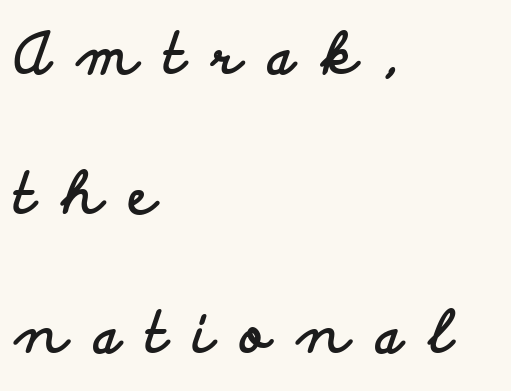
Note the varied advance widths — an 'i' is clearly narrower than an 'm'. The letters carry no serifs — their stems end cleanly without finishing strokes. Airy leading. The rag falls on the right side of this text block.
